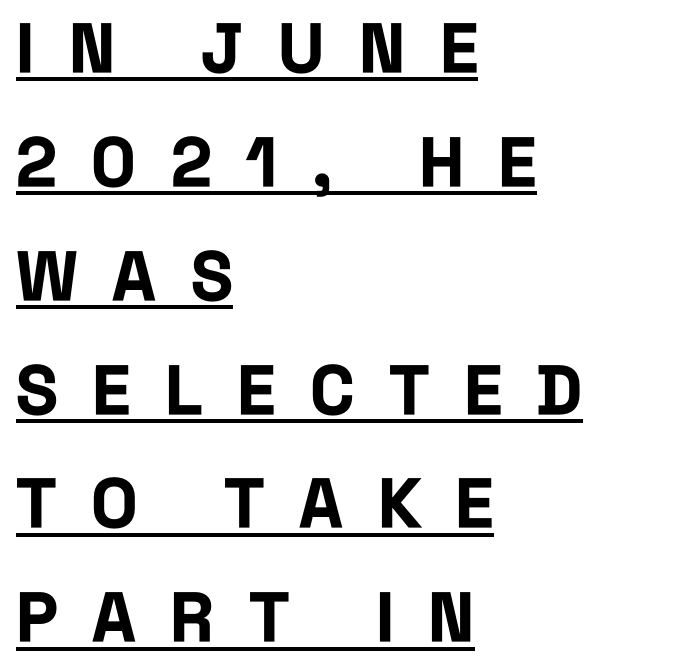
Unlike italic type, these characters show no tilt at all. Words appear elongated and porous because spacing is wide. Visually the block forms a straight wall on the left and a jagged coastline on the right. Leading: standard.
